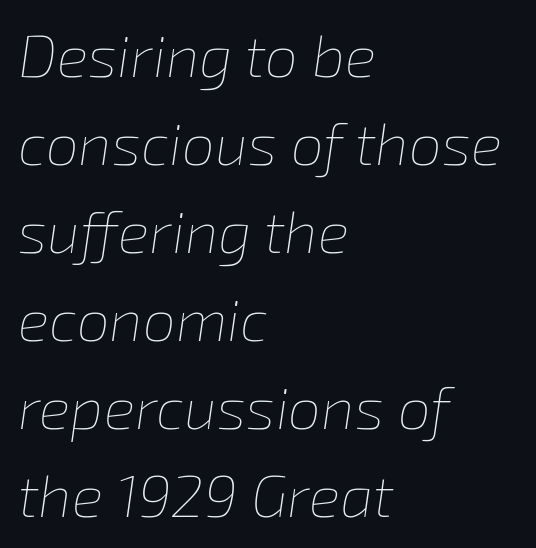
{"italic": "yes", "lean": "right", "slant_degrees": 8, "bold": "no", "weight": "thin", "width": "normal", "stroke_contrast": "low", "x_height": "medium", "monospaced": "no", "underline": "no", "align": "left", "line_spacing": "normal", "line_spacing_ratio": 1.49, "letter_spacing": "normal", "letter_spacing_em": 0.0, "glyph_px": 59}
